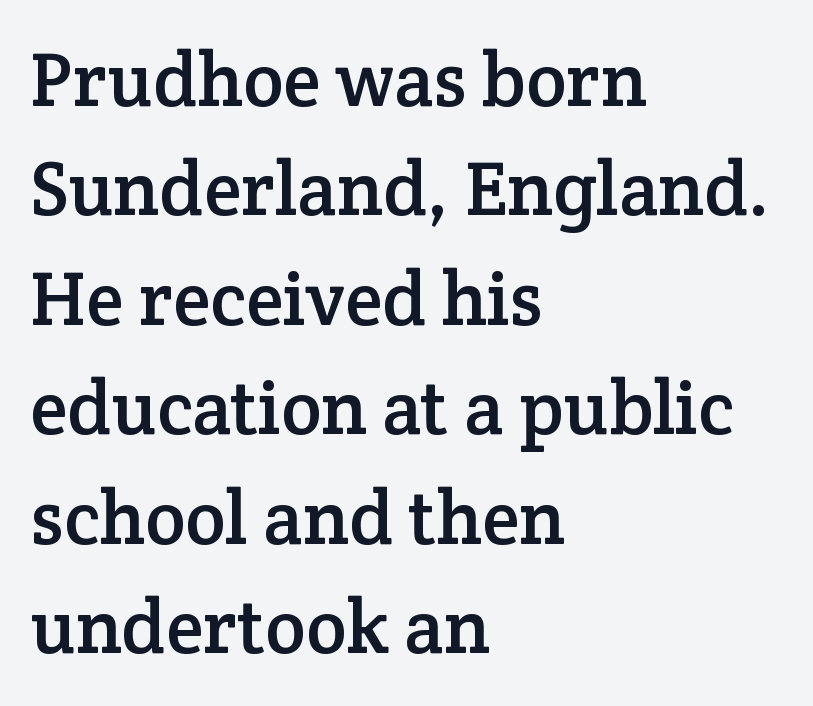
Caption: multi-line text, flush left, ragged right. This rendering leaves character spacing at its baseline value. Check under the words: just untouched page. The designer went with a serif here, giving each stem small feet. The passage shown is typed in a proportional face where columns would drift. The lettering stays uniformly vertical, giving the passage a roman look.
